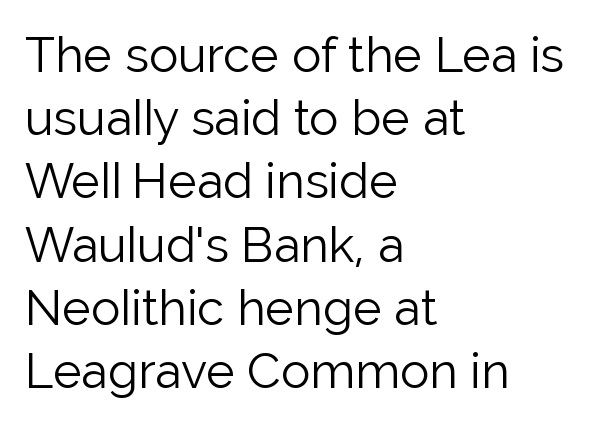
Reading down the column, the eye jumps a familiar distance to each next line. Look at the tracking — it's just the regular setting, nothing added. Horizontally, the lines are justified to the leading edge only. Underlining? Definitely not there. Posture: vertical.
